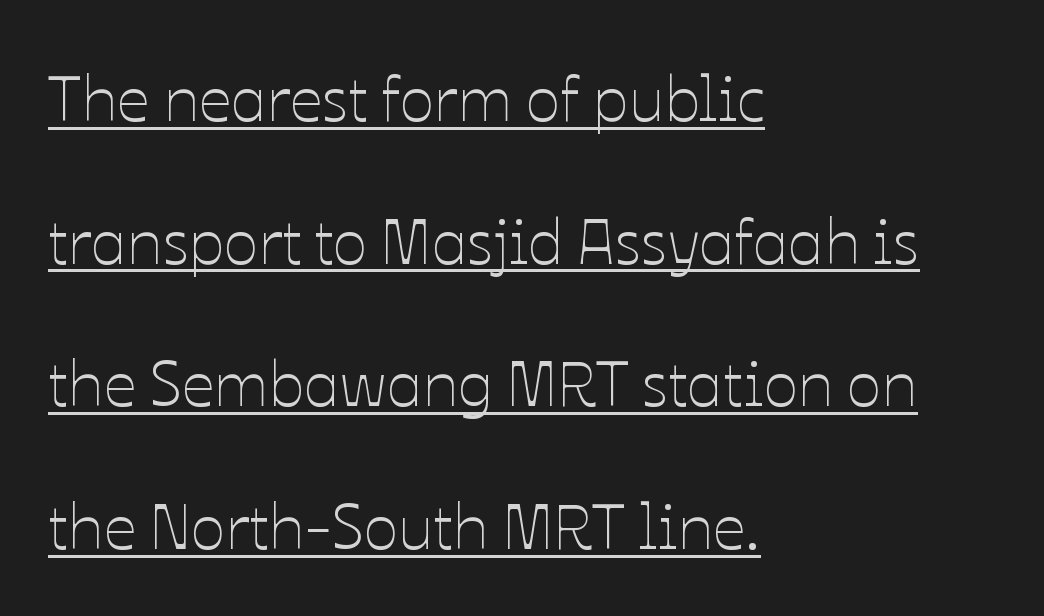
Characters remain perfectly vertical along every line. Is the letter spacing exaggerated? No — it looks like the ordinary default. This sample has the flowing, uneven cadence of proportional lettering. Left-aligned paragraph, ragged on the right. The string is rendered with underlining switched on. Summary of vertical rhythm: relaxed, with wide interline spacing.
